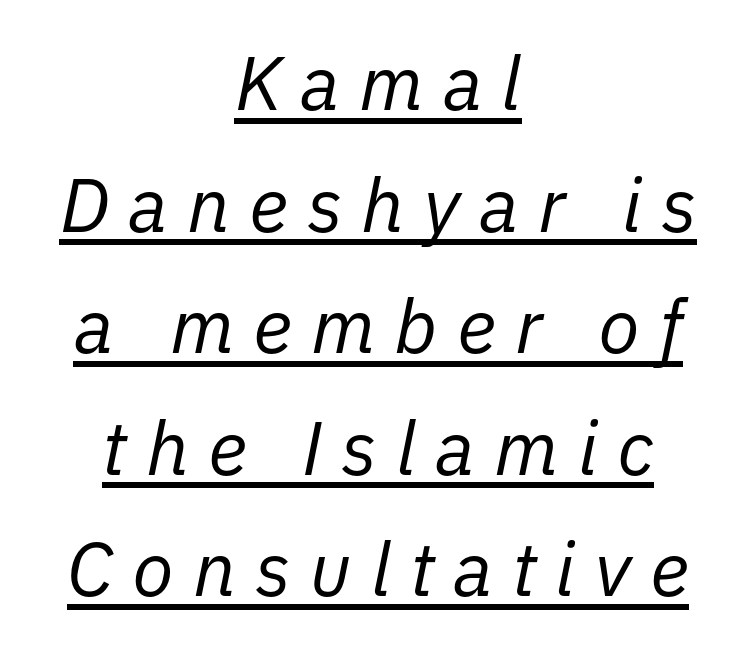
Q: Is the text bold? A: No.
Q: Is the text italic (slanted)? A: Yes, it leans right by about 11 degrees.
Q: Is the text underlined? A: Yes.
Q: How is the paragraph aligned? A: Centered.
Q: Is the spacing between letters normal or unusually wide? A: Unusually wide.
Q: Is the spacing between lines tight, normal or loose? A: Normal.
Q: Width (condensed, normal, or wide)? A: Normal.
Q: Stroke contrast? A: Low.
Q: x-height? A: Medium.
Q: Monospaced? A: No.
